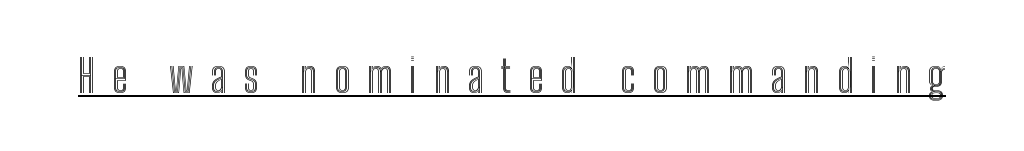
The tracking reads as deliberately expanded to a designer's eye. Varying glyph widths throughout — classic text-font behaviour. The sample's only ornament is a line tracing under the words. Posture: upright roman.
